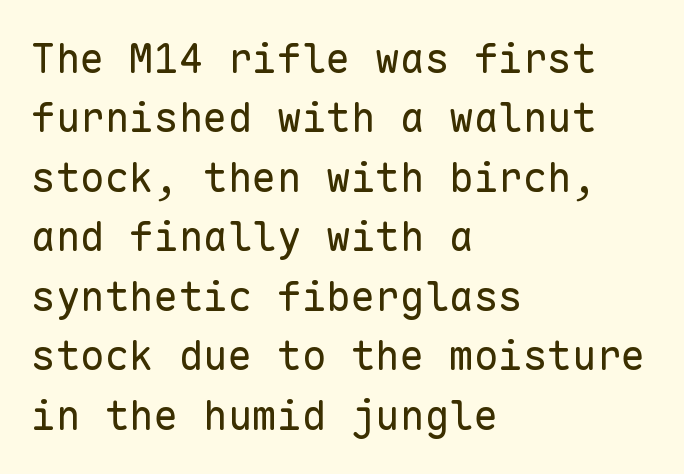
Type without underlining. Do the letters lean? They stand straight. Looks like terminal output: every glyph gets an equal slot. Each line starts at the same left margin while the right side varies. These lines sit exactly where default settings would place them.
